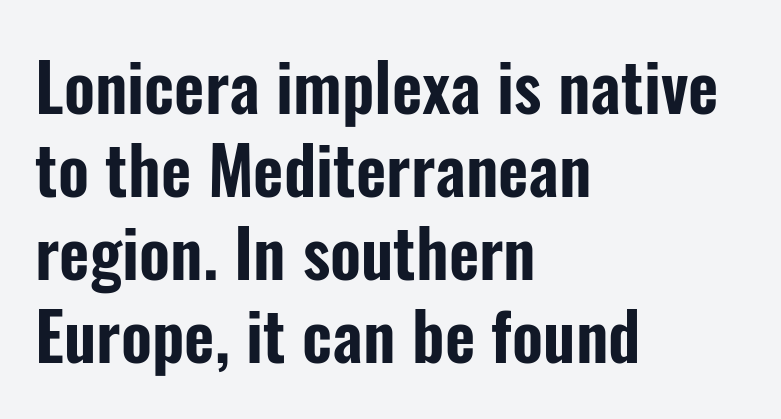
The image shows 66 px condensed sans-serif type, upright; set left-aligned, normal line spacing (1.26x), normal letter spacing, not underlined; low stroke contrast and a medium x-height.
